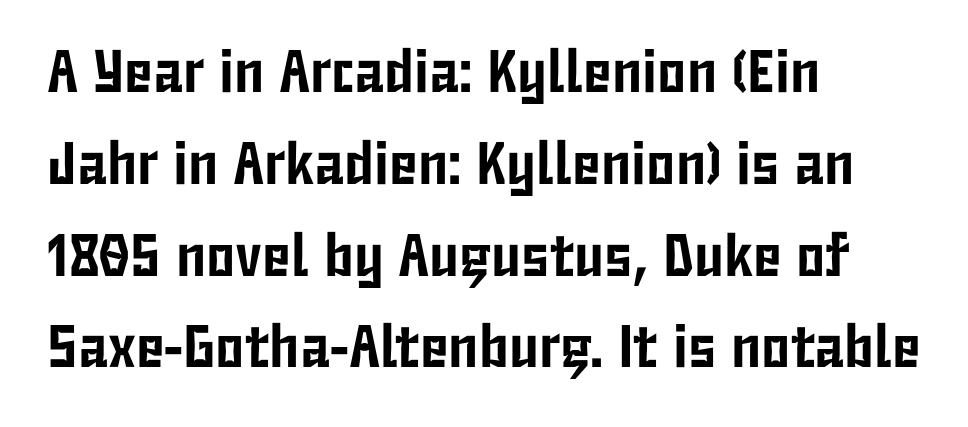
Q: Is the text italic (slanted)? A: No, it is upright.
Q: Is the typeface a serif or a sans-serif typeface? A: Sans-serif.
Q: Is the text underlined? A: No.
Q: How is the paragraph aligned? A: Left-aligned.
Q: Is the spacing between letters normal or unusually wide? A: Normal.
Q: Is the spacing between lines tight, normal or loose? A: Normal.
Q: Width (condensed, normal, or wide)? A: Condensed.
Q: Stroke contrast? A: Low.
Q: x-height? A: Medium.
Q: Monospaced? A: No.
